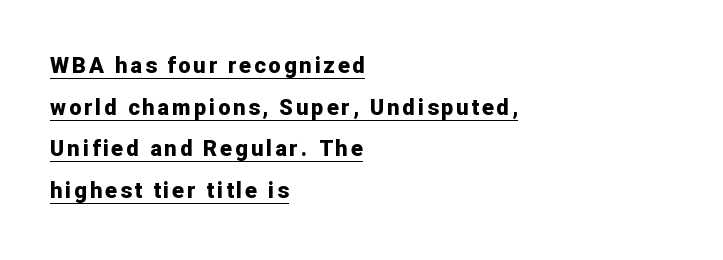
Q: Is the text bold? A: Yes.
Q: Is the text italic (slanted)? A: No, it is upright.
Q: Is the text underlined? A: Yes.
Q: How is the paragraph aligned? A: Left-aligned.
